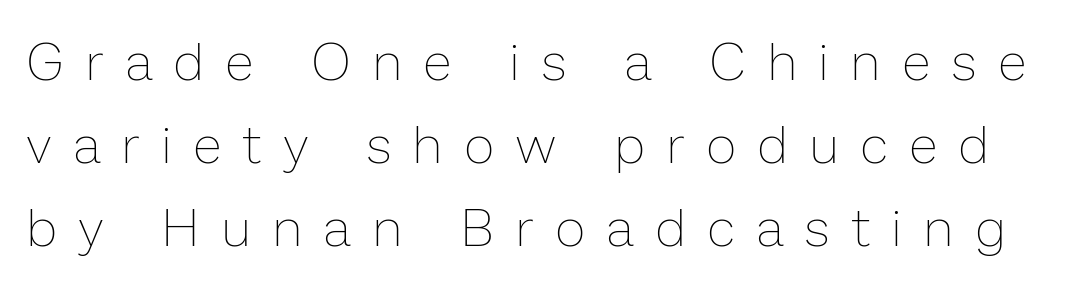
Q: Is the text bold? A: No.
Q: Is the text italic (slanted)? A: No, it is upright.
Q: Is the text underlined? A: No.
Q: Is the spacing between letters normal or unusually wide? A: Unusually wide.
Q: Is the spacing between lines tight, normal or loose? A: Normal.
Q: Width (condensed, normal, or wide)? A: Normal.
Q: Stroke contrast? A: Low.
Q: x-height? A: Medium.
Q: Monospaced? A: No.
